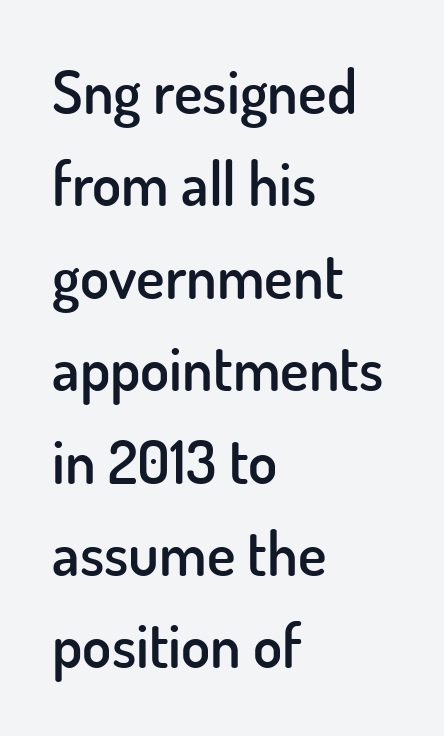
The font's upright variant was chosen for this text. Each word holds together tightly as a unit, with standard inter-letter gaps. The block of text has a typical density, with ordinary space between rows. Emphasis by weight is partial: semibold.
